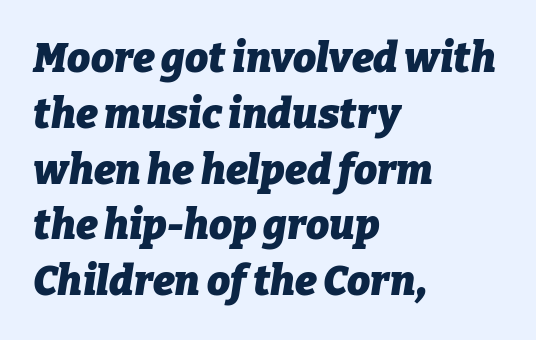
Beneath every word, the page is bare. Emphasis by weight is at full strength: bold. Which margin do the lines hug? The left one — the right edge is uneven. Look at the tracking — it's just the regular setting, nothing added. The face used here is proportionally spaced, like ordinary book or web type.
